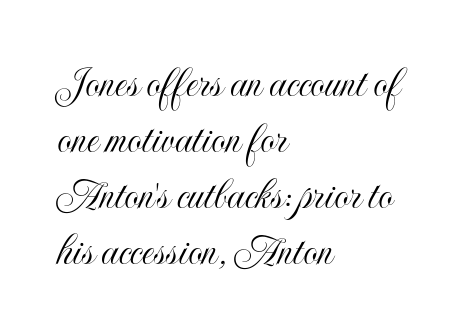
The image shows 46 px condensed type; set left-aligned, line spacing 1.22x, normal letter spacing, not underlined; a small x-height.
